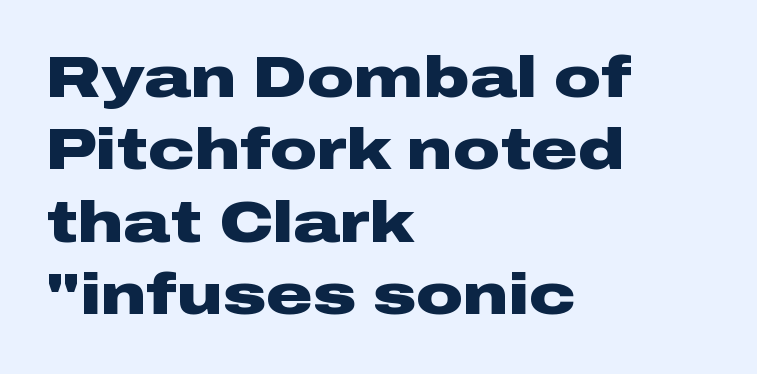
Q: Is the text bold? A: Yes.
Q: Is the text italic (slanted)? A: No, it is upright.
Q: Is the typeface a serif or a sans-serif typeface? A: Sans-serif.
Q: Is the text underlined? A: No.
Q: How is the paragraph aligned? A: Left-aligned.
Q: Is the spacing between letters normal or unusually wide? A: Normal.
Q: Is the spacing between lines tight, normal or loose? A: Normal.
Q: Width (condensed, normal, or wide)? A: Wide.
Q: Stroke contrast? A: Low.
Q: x-height? A: Medium.
Q: Monospaced? A: No.
